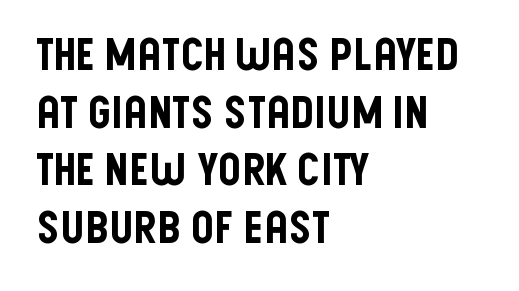
The area under the type is left untouched. Does the type have serifs? No, each stem ends abruptly. Line beginnings align vertically; line endings do not. Baseline-to-baseline distance is the conventional proportion of letter height.
